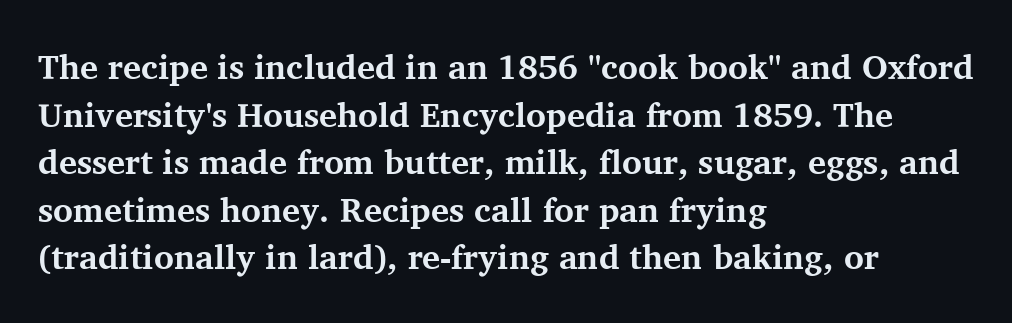
Notice how thick the strokes are: this is what a full bold looks like. Spacing verdict: proportional, widths tailored to each character. To sum up the face: it has serifs. The specimen omits any rule beneath the text block's lines.
